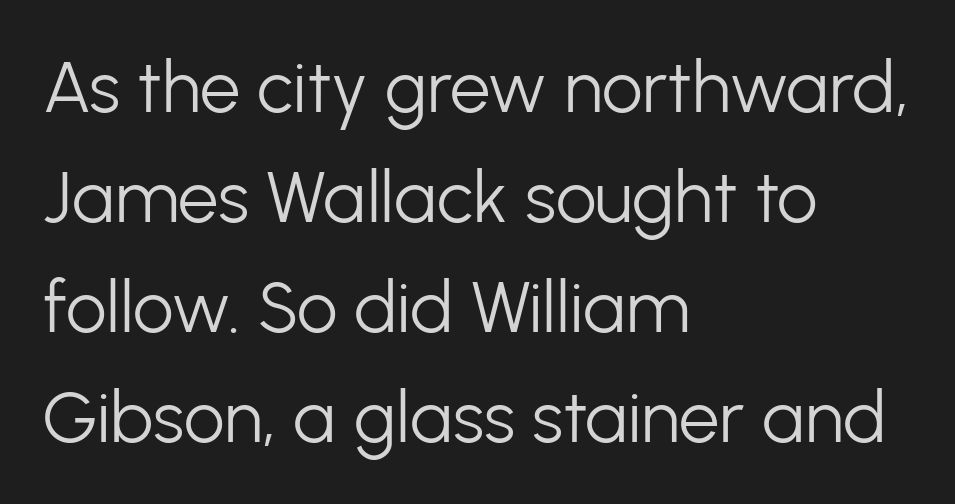
Underline: absent. Unlike italic type, these characters show no tilt at all. The compositor pushed each line to the left boundary. These lines are rendered in a variable-pitch font. Check where the strokes stop: nothing finishes them off — pure sans. The cut favours lightness, reaching ordinary text weight at its darkest.
